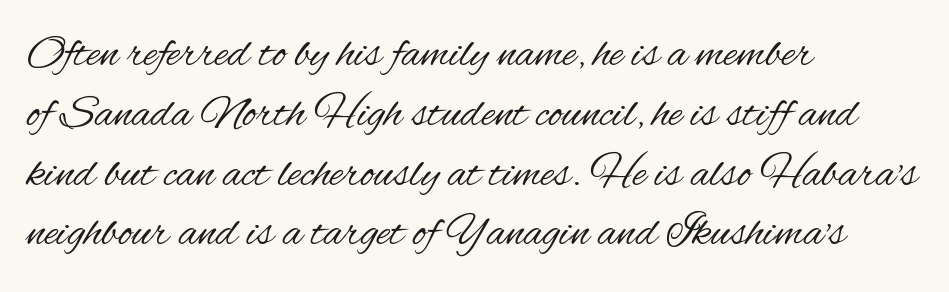
Q: Is the text bold? A: No.
Q: Is the text italic (slanted)? A: Yes.
Q: Is the typeface a serif or a sans-serif typeface? A: Sans-serif.
Q: Is the text underlined? A: No.
Q: How is the paragraph aligned? A: Left-aligned.
Q: Is the spacing between letters normal or unusually wide? A: Normal.
Q: Is the spacing between lines tight, normal or loose? A: Normal.
Q: Width (condensed, normal, or wide)? A: Condensed.
Q: Stroke contrast? A: Medium.
Q: x-height? A: Small.
Q: Monospaced? A: No.
